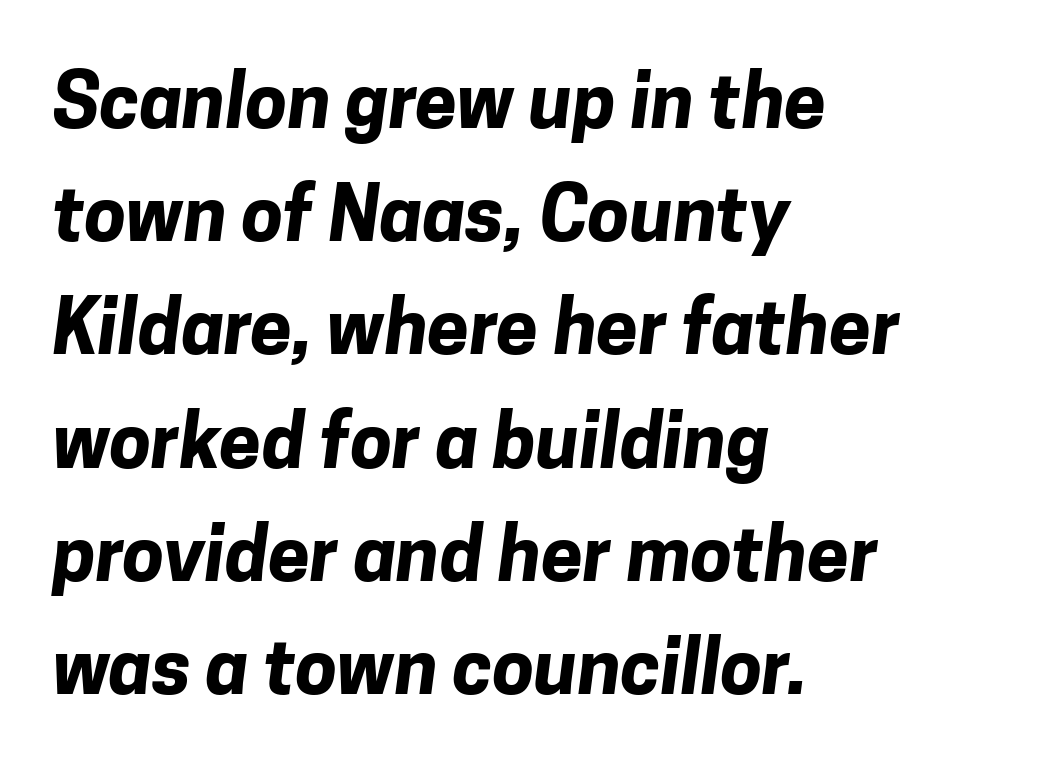
Q: Is the text bold? A: Yes.
Q: Is the typeface a serif or a sans-serif typeface? A: Sans-serif.
Q: Is the text underlined? A: No.
Q: How is the paragraph aligned? A: Left-aligned.
Q: Is the spacing between letters normal or unusually wide? A: Normal.
Q: Is the spacing between lines tight, normal or loose? A: Normal.
Q: Width (condensed, normal, or wide)? A: Normal.
Q: Stroke contrast? A: Low.
Q: x-height? A: Medium.
Q: Monospaced? A: No.
